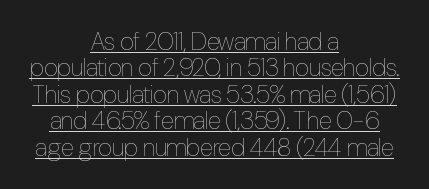
Characters follow at the spacing the type designer built in. Centered paragraph, ragged on both sides. The letters stand upright; this is a roman face. The face used here appears with an underline applied. Leading: reduced.
